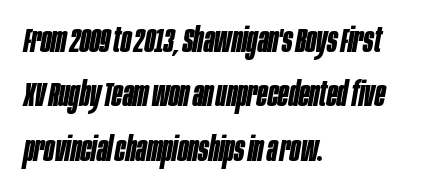
Q: Is the text bold? A: Yes.
Q: Is the text italic (slanted)? A: Yes, it leans right by about 10 degrees.
Q: Is the text underlined? A: No.
Q: How is the paragraph aligned? A: Left-aligned.
Q: Is the spacing between letters normal or unusually wide? A: Normal.
Q: Is the spacing between lines tight, normal or loose? A: Normal.
Q: Width (condensed, normal, or wide)? A: Condensed.
Q: Stroke contrast? A: Low.
Q: x-height? A: Large.
Q: Monospaced? A: No.
